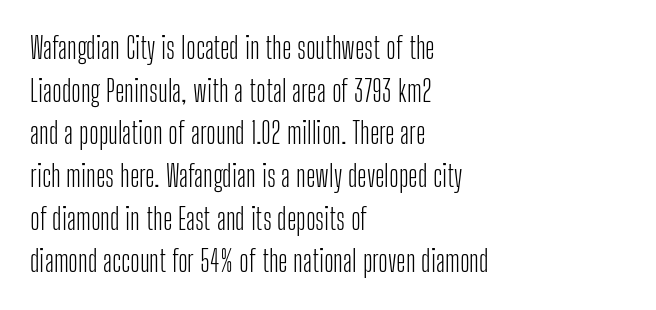
The image shows 29 px light, condensed sans-serif type, upright; set left-aligned, normal line spacing (1.47x), normal letter spacing, not underlined; low stroke contrast and a medium x-height.
